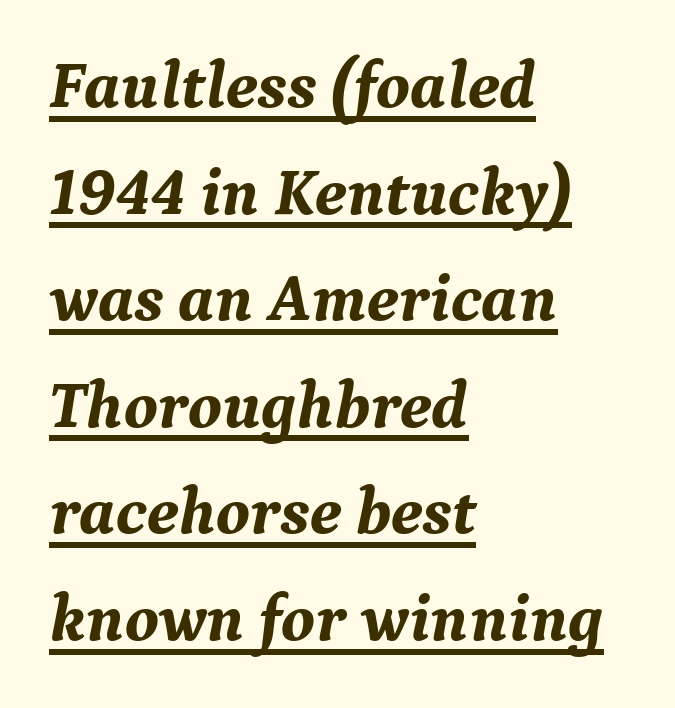
The image shows 67 px bold serif type, italic (leaning right); set left-aligned, normal line spacing (1.59x), normal letter spacing, underlined; medium stroke contrast and a medium x-height.
